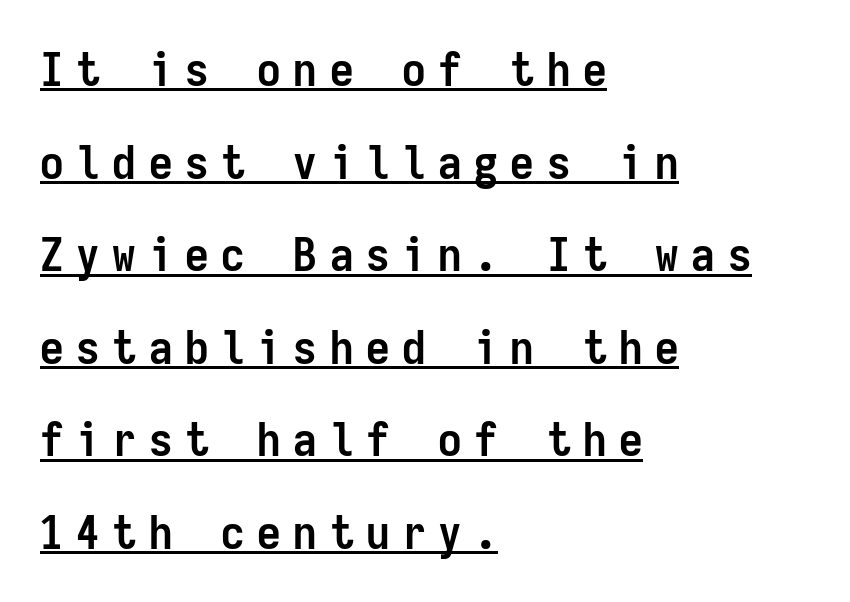
{"serif": "no", "italic": "no", "bold": "yes", "weight": "semibold", "width": "condensed", "stroke_contrast": "low", "x_height": "medium", "monospaced": "yes", "underline": "yes", "align": "left", "line_spacing": "loose", "line_spacing_ratio": 1.97, "letter_spacing": "wide", "letter_spacing_em": 0.27, "glyph_px": 47}
